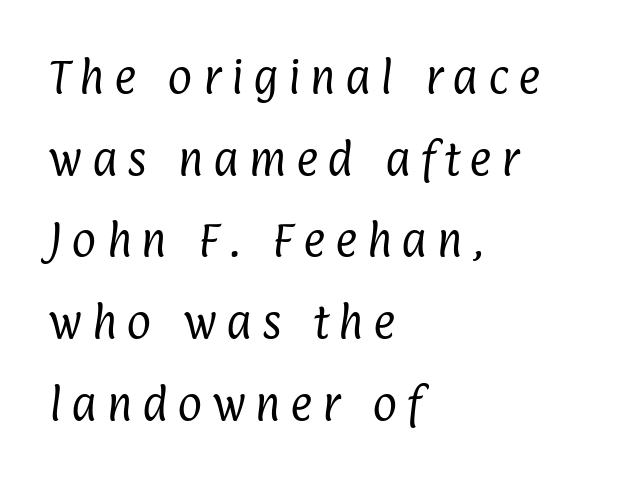
{"serif": "no", "bold": "no", "weight": "regular", "width": "condensed", "stroke_contrast": "low", "x_height": "medium", "monospaced": "no", "underline": "no", "align": "left", "line_spacing": "loose", "line_spacing_ratio": 2.15, "letter_spacing": "wide", "letter_spacing_em": 0.25, "glyph_px": 38}
